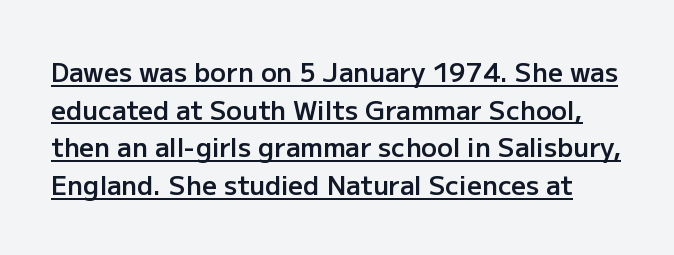
The image shows 26 px text type, upright; set normal line spacing (1.45x), normal letter spacing, underlined.
